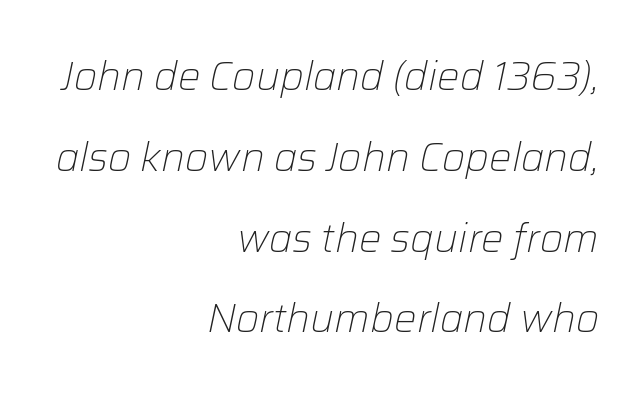
The line-height multiplier appears high, well above default. The letters advance in unequal steps, a hallmark of proportional type. Counters stay open thanks to moderate or lighter strokes. Has an underline been added? It has not. No extra tracking has been applied to these lines. These lines stack with their right ends in a neat column.
